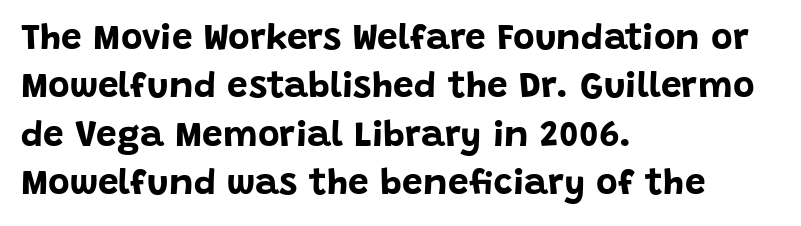
{"serif": "no", "italic": "no", "bold": "yes", "weight": "bold", "width": "normal", "stroke_contrast": "low", "x_height": "large", "monospaced": "no", "underline": "no", "align": "left", "line_spacing": "normal", "line_spacing_ratio": 1.31, "letter_spacing": "normal", "letter_spacing_em": 0.0, "glyph_px": 37}
